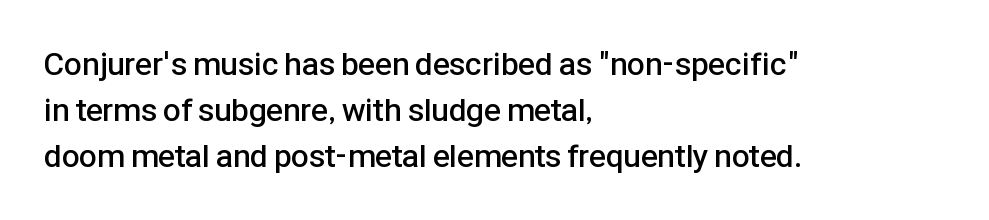
The setting favours the left margin, as ordinary paragraphs usually do. Look at the tracking — it's just the regular setting, nothing added. You could not count columns in this text — the font is proportionally spaced. A typesetter would mark this as roman, not italic. The face used here is a sans, in the tradition of grotesques and geometrics. A bare baseline throughout the passage.
